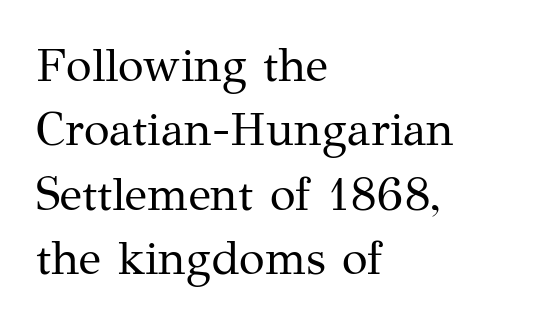
The image shows 47 px regular-weight serif type, upright; set left-aligned, normal line spacing (1.37x), normal letter spacing, not underlined; medium stroke contrast and a medium x-height.
